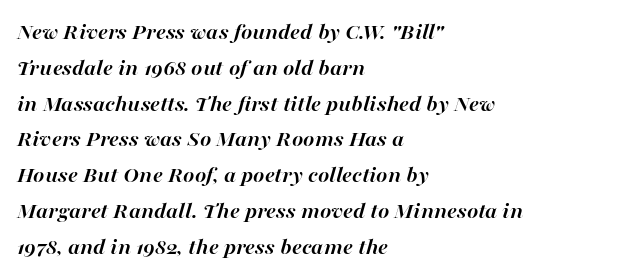
Q: Is the text bold? A: Yes.
Q: Is the text italic (slanted)? A: Yes, it leans right by about 16 degrees.
Q: Is the text underlined? A: No.
Q: How is the paragraph aligned? A: Left-aligned.
Q: Is the spacing between letters normal or unusually wide? A: Normal.
Q: Is the spacing between lines tight, normal or loose? A: Normal.
